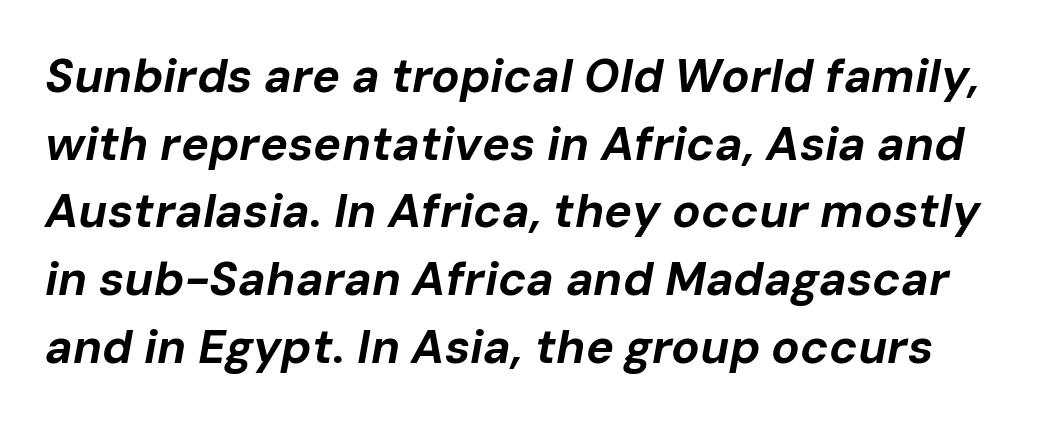
Short note: letters normally spaced. Weight check: bold — yes, fully. Rule under the text: the space is simply empty. There's an unmistakable incline to the writing here. These lines are rendered in a variable-pitch font. Quick note: interline space is typical.
